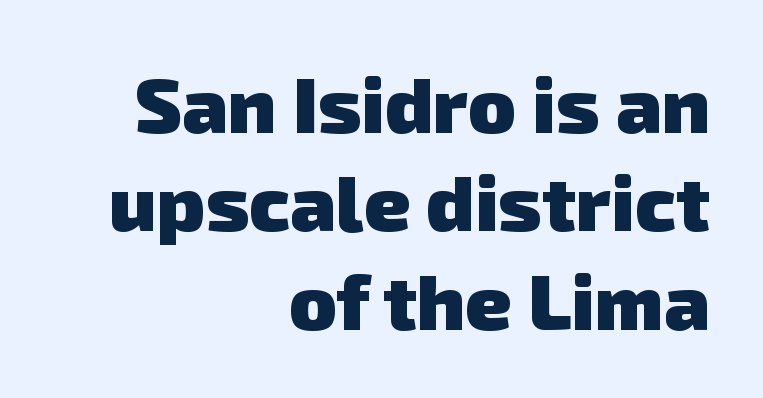
The image shows 78 px heavy sans-serif type; set right-aligned, normal line spacing (1.26x), normal letter spacing, not underlined; low stroke contrast and a medium x-height.
